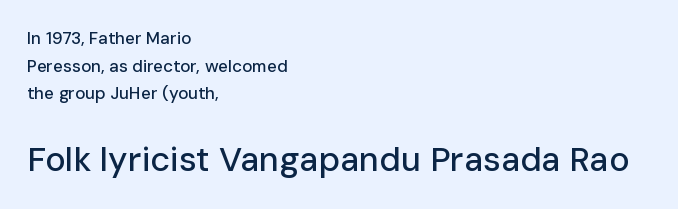
Words appear dense and cohesive because spacing is normal. Think of a printed novel: that variable character pitch is what you see here. Unmarked baselines from the first word to the last. The specimen reads as upright at a glance. Compared with typical paragraphs, the rows here are spaced about the same. This rendering employs a face without finishing strokes, i.e., a sans-serif.
